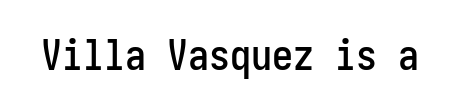
The axis of the letterforms is exactly vertical. Has an underline been added? It has not. Each letter's strokes conclude bluntly, with no projecting serifs. The gaps between neighbouring characters are ordinary and unremarkable.
